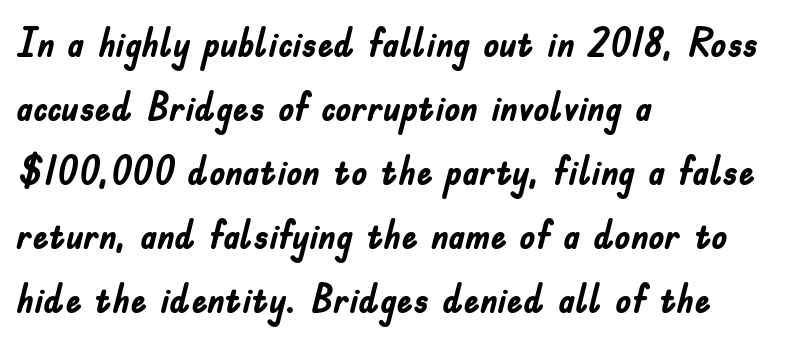
Spacing verdict: proportional, widths tailored to each character. There is no visible air inserted between adjacent glyphs. Where is the straight margin? On the left. Regular leading.
